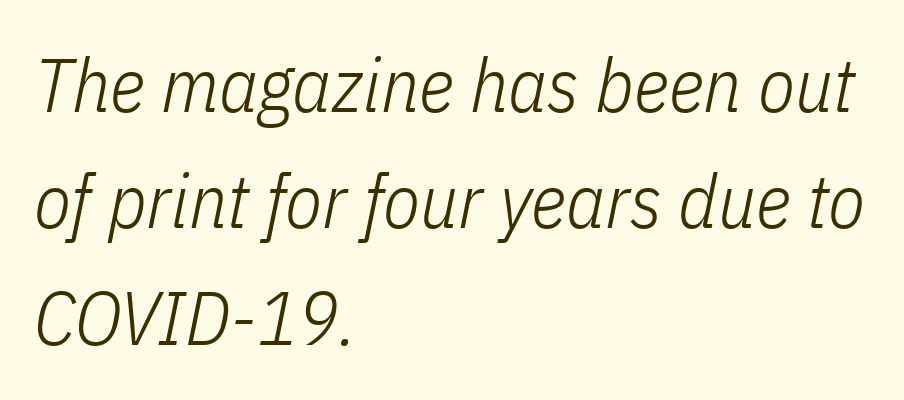
Honestly, the letter spacing is just normal — you wouldn't notice it. The rendering anchors every line to the left-hand side. If you measured baseline to baseline, you'd find a middling distance. Is the type heavy? It reads as light-to-regular instead. The string is rendered with underlining switched off.
